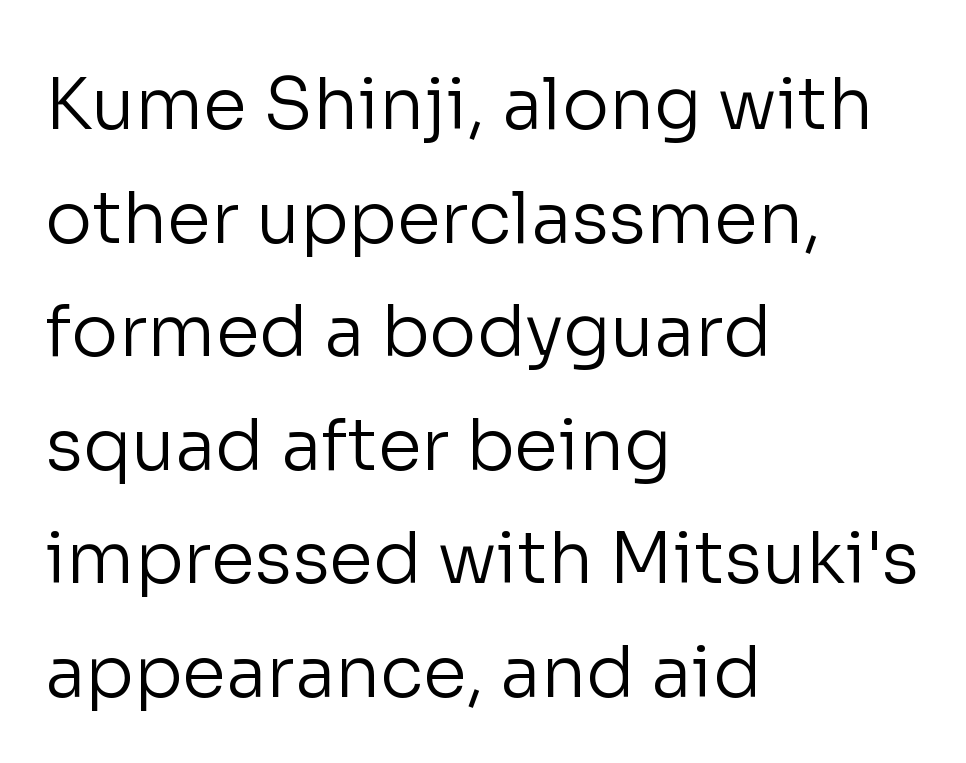
The image shows 71 px regular-weight sans-serif type, upright; set left-aligned, normal line spacing (1.6x), normal letter spacing, not underlined; low stroke contrast and a medium x-height.
